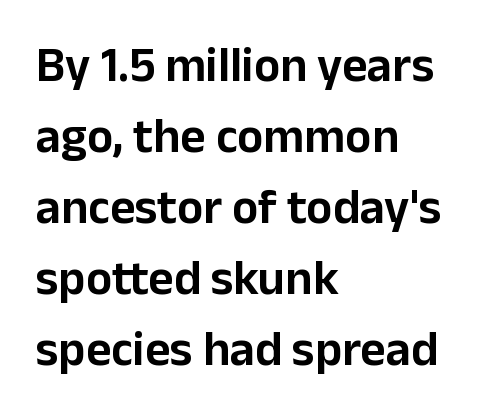
Words appear dense and cohesive because spacing is normal. Every stem runs plumb, perpendicular to the baseline. The characters display no serif detailing; their extremities are plain. These lines are rendered in a variable-pitch font. The ragged edge is on the right, which tells us the setting is flush left.
